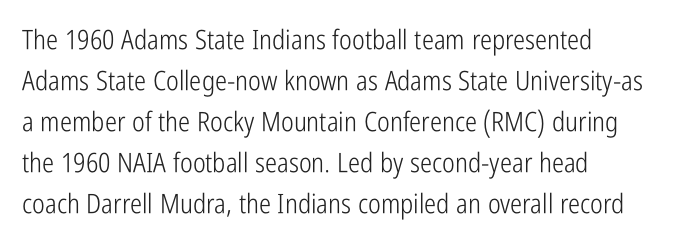
{"italic": "no", "bold": "no", "underline": "no", "align": "left", "line_spacing": "normal", "line_spacing_ratio": 1.52, "letter_spacing": "normal", "letter_spacing_em": 0.0, "glyph_px": 27}
